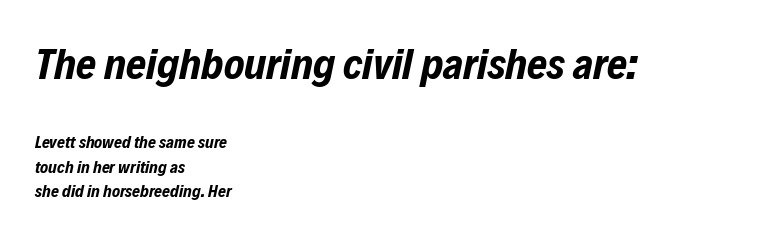
Observe the lean: these are italic letterforms. The gap between lines stays unmarked. Looks like regular typesetting: each glyph gets only the width it needs. This sample uses plain, unmodified letter spacing.
